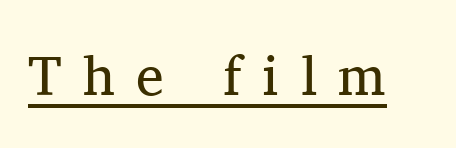
Q: Is the text bold? A: No.
Q: Is the text italic (slanted)? A: No, it is upright.
Q: Is the typeface a serif or a sans-serif typeface? A: Serif.
Q: Is the text underlined? A: Yes.
Q: Is the spacing between letters normal or unusually wide? A: Unusually wide.
Q: Width (condensed, normal, or wide)? A: Normal.
Q: Stroke contrast? A: Medium.
Q: x-height? A: Medium.
Q: Monospaced? A: No.
